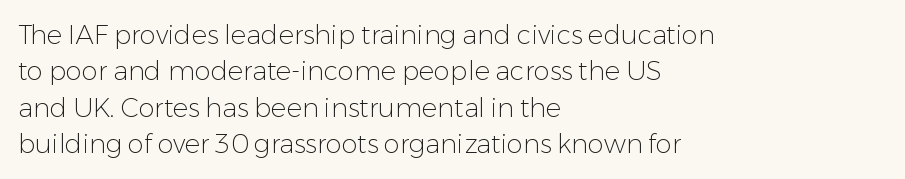
Q: Is the text bold? A: No.
Q: Is the text italic (slanted)? A: No, it is upright.
Q: Is the text underlined? A: No.
Q: How is the paragraph aligned? A: Left-aligned.
Q: Is the spacing between letters normal or unusually wide? A: Normal.
Q: Is the spacing between lines tight, normal or loose? A: Normal.
